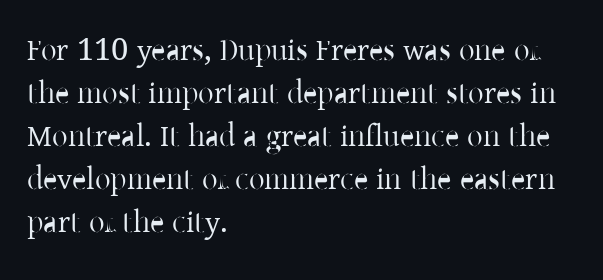
A classic flush-left, rag-right setting is used for this passage. In terms of posture, this sample is upright. Check where the strokes stop: tiny serifs finish them off. Heaviness? Minimal to ordinary, like unemphasized prose. Does the leading feel generous? No, just average. Nobody drew a line under any word here.
